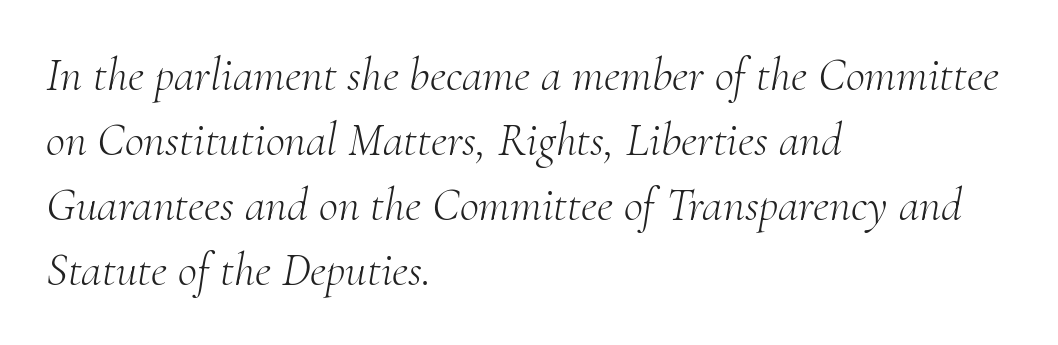
The image shows 47 px light serif type, italic (leaning right); set left-aligned, normal line spacing (1.38x), normal letter spacing, not underlined; medium stroke contrast and a small x-height.
